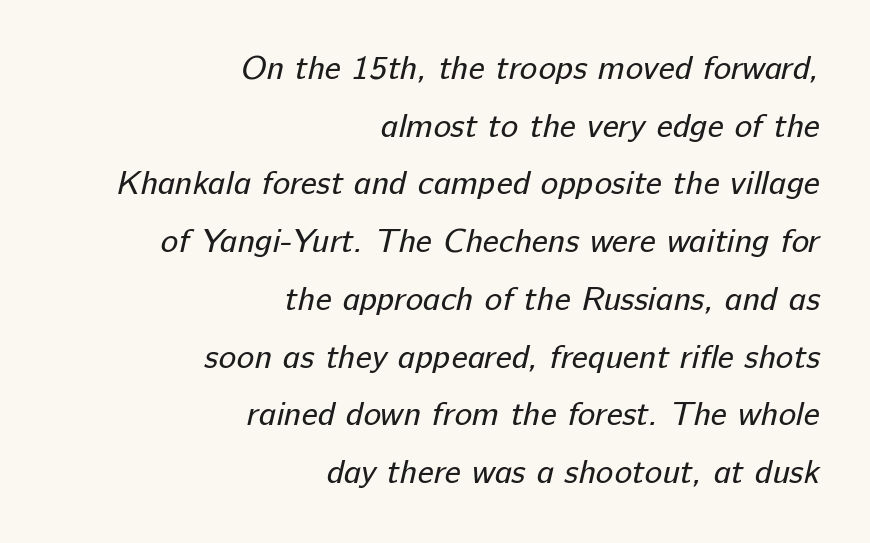
Q: Is the text bold? A: No.
Q: Is the typeface a serif or a sans-serif typeface? A: Sans-serif.
Q: Is the text underlined? A: No.
Q: How is the paragraph aligned? A: Right-aligned.
Q: Is the spacing between letters normal or unusually wide? A: Normal.
Q: Width (condensed, normal, or wide)? A: Normal.
Q: Stroke contrast? A: Low.
Q: x-height? A: Medium.
Q: Monospaced? A: No.
